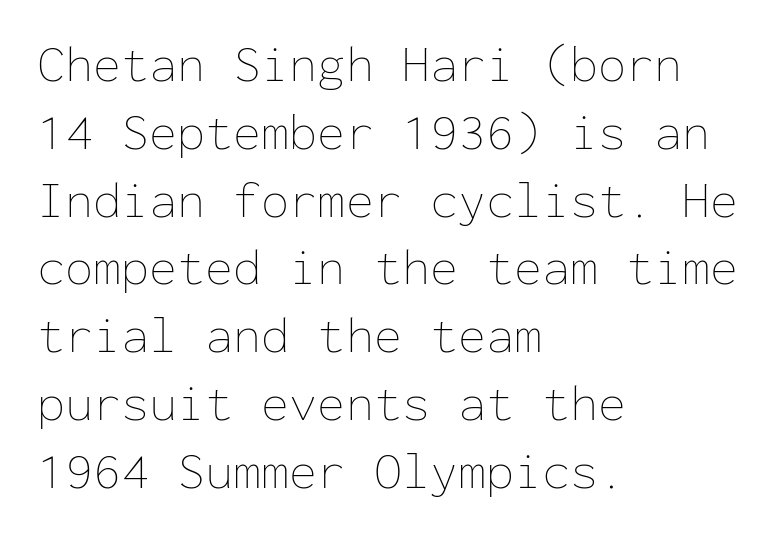
In CSS terms this would be text-align: left. Default kerning and tracking; the words read as compact shapes. Rendered with straight, roman letterforms. Do the characters align in a grid? Yes, the font is monospaced. Just letters on the line, the space beneath them empty.
